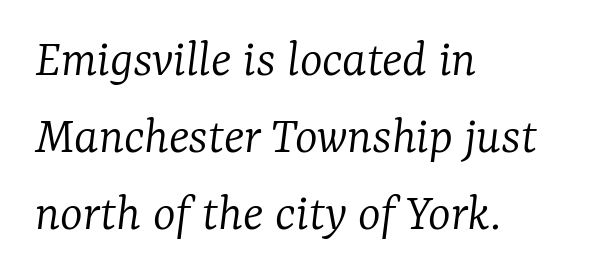
{"serif": "yes", "italic": "yes", "lean": "right", "slant_degrees": 7, "bold": "no", "weight": "light", "width": "normal", "stroke_contrast": "low", "x_height": "medium", "monospaced": "no", "underline": "no", "align": "left", "line_spacing": "normal", "line_spacing_ratio": 1.43, "letter_spacing": "normal", "letter_spacing_em": 0.0, "glyph_px": 54}
